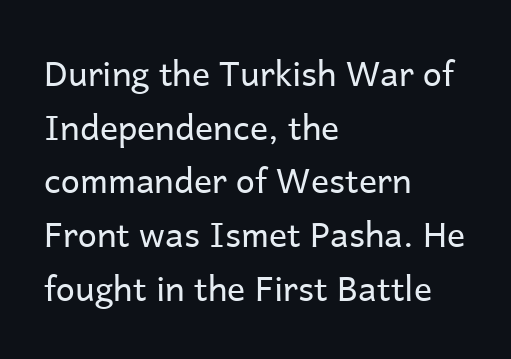
{"serif": "no", "italic": "no", "bold": "no", "weight": "regular", "width": "normal", "stroke_contrast": "low", "x_height": "medium", "monospaced": "no", "underline": "no", "align": "left", "line_spacing": "normal", "line_spacing_ratio": 1.58, "letter_spacing": "normal", "letter_spacing_em": 0.0, "glyph_px": 34}
